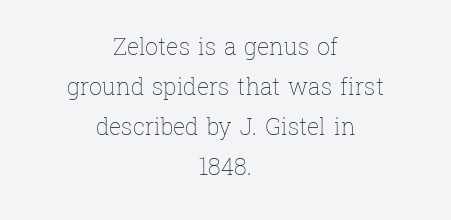
Q: Is the text bold? A: No.
Q: Is the text italic (slanted)? A: No, it is upright.
Q: Is the text underlined? A: No.
Q: How is the paragraph aligned? A: Centered.
Q: Is the spacing between letters normal or unusually wide? A: Normal.
